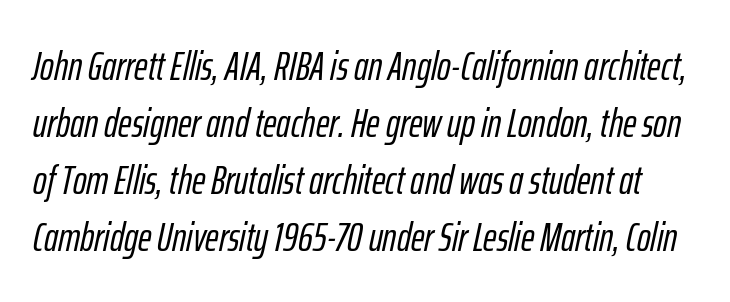
The horizontal fit of the characters is conventional and even. In terms of leading, this rendering sits right in the middle. Slanted lettering throughout. Spacing verdict: proportional, widths tailored to each character. The specimen omits any rule beneath the text block's lines.
